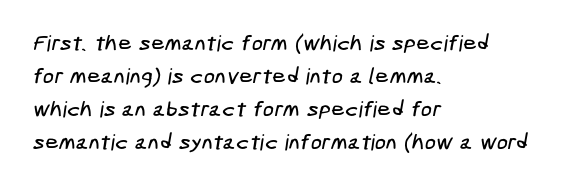
The image shows 22 px text type; set left-aligned, normal line spacing (1.5x), normal letter spacing, not underlined.
